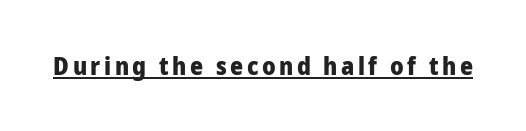
{"italic": "no", "bold": "yes", "underline": "yes", "glyph_px": 25}
